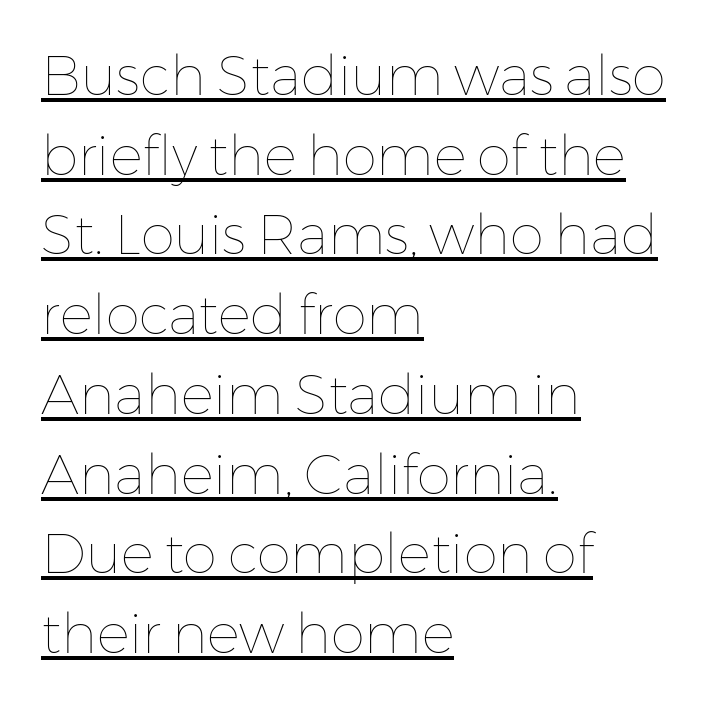
Q: Is the text bold? A: No.
Q: Is the text italic (slanted)? A: No, it is upright.
Q: Is the text underlined? A: Yes.
Q: How is the paragraph aligned? A: Left-aligned.
Q: Is the spacing between letters normal or unusually wide? A: Normal.
Q: Is the spacing between lines tight, normal or loose? A: Normal.
Q: Width (condensed, normal, or wide)? A: Normal.
Q: Stroke contrast? A: Low.
Q: x-height? A: Medium.
Q: Monospaced? A: No.
